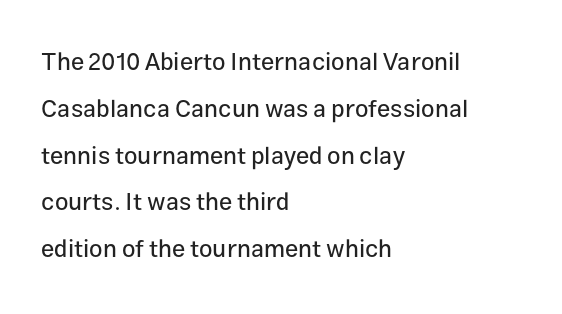
{"italic": "no", "underline": "no", "align": "left", "line_spacing": "loose", "line_spacing_ratio": 1.95, "letter_spacing": "normal", "letter_spacing_em": 0.0, "glyph_px": 24}
